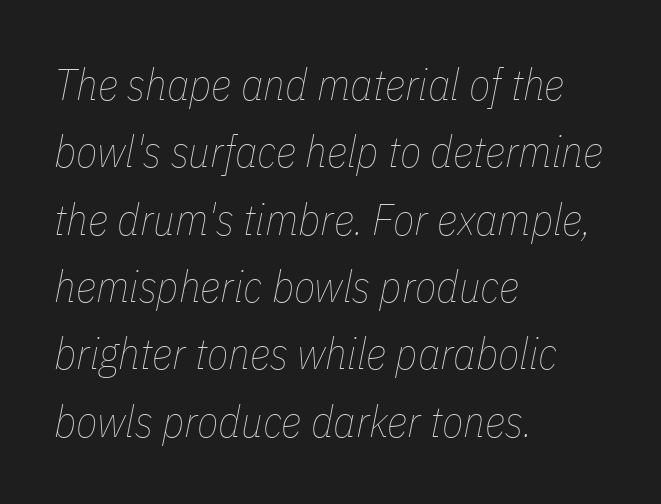
Q: Is the text bold? A: No.
Q: Is the text italic (slanted)? A: Yes, it leans right by about 11 degrees.
Q: Is the text underlined? A: No.
Q: How is the paragraph aligned? A: Left-aligned.
Q: Is the spacing between letters normal or unusually wide? A: Normal.
Q: Is the spacing between lines tight, normal or loose? A: Normal.
Q: Width (condensed, normal, or wide)? A: Condensed.
Q: Stroke contrast? A: Low.
Q: x-height? A: Medium.
Q: Monospaced? A: No.
